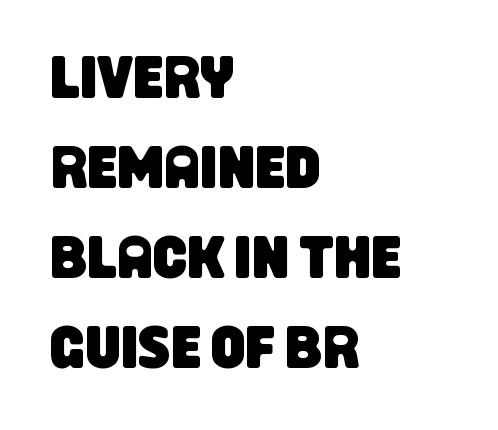
The glyphs are unaccompanied by any horizontal stroke below them. The letters sit at their default tracking, neither squeezed nor spread. You could not count columns in this text — the font is proportionally spaced. Serif or sans? Sans — the stroke terminals are bare. Is the block centered? No — it sits flush against the left margin. Students, observe: this is what conventionally led text looks like.
